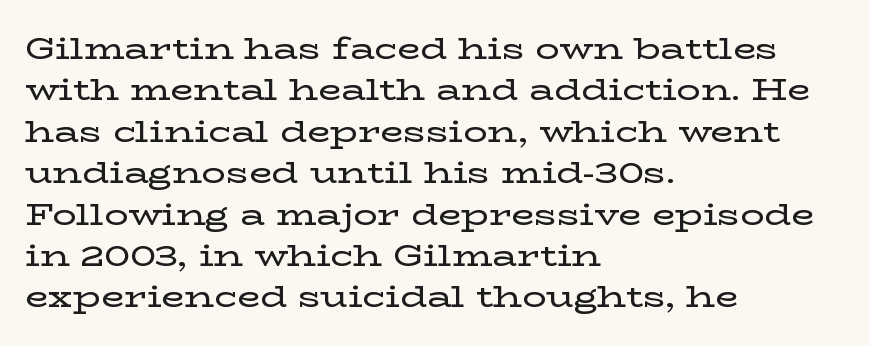
The image shows 30 px wide serif type, upright; set left-aligned, normal line spacing (1.38x), normal letter spacing, not underlined; low stroke contrast and a medium x-height.
